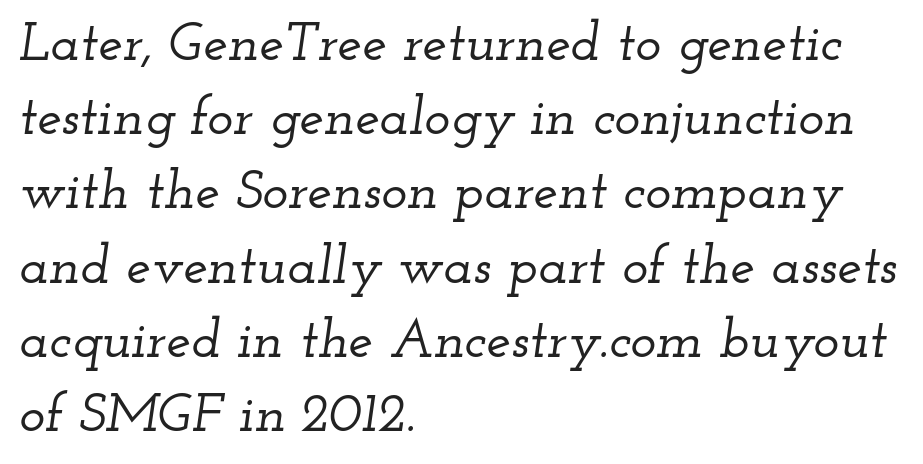
The image shows 55 px wide serif type, italic (leaning right); set left-aligned, normal line spacing (1.35x), normal letter spacing, not underlined; low stroke contrast and a small x-height.
